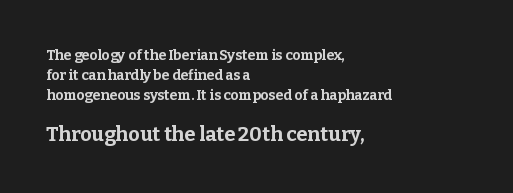
The image shows 20 px bold type, upright; set left-aligned, normal line spacing (1.42x), normal letter spacing, not underlined; the second (bottom) block is 1.43x larger.
